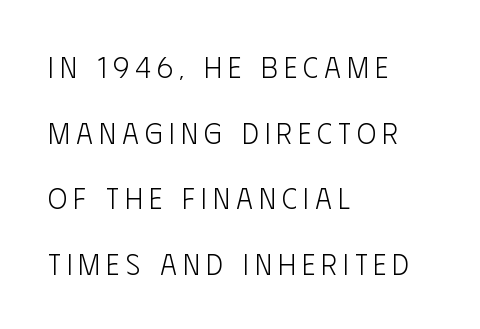
The image shows 29 px light, condensed sans-serif type, upright; set left-aligned, loose line spacing (2.26x), unusually wide letter spacing (+0.21 em), not underlined; low stroke contrast and a large x-height.
